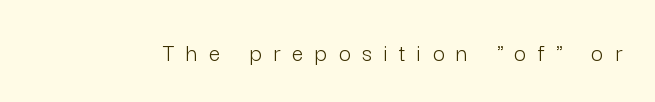
The image shows 26 px text type, upright; set unusually wide letter spacing (+0.44 em), not underlined.
